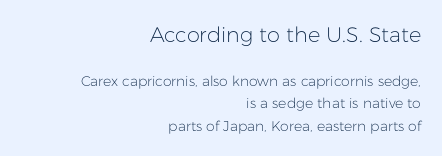
{"italic": "no", "bold": "no", "underline": "no", "align": "right", "line_spacing": "normal", "line_spacing_ratio": 1.61, "letter_spacing": "normal", "letter_spacing_em": 0.0, "larger_block": "first", "size_ratio": 1.5, "glyph_px": 21}
